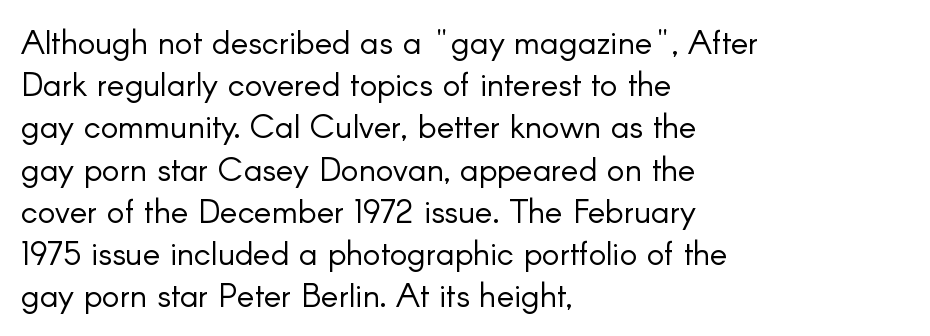
{"serif": "no", "italic": "no", "bold": "no", "weight": "light", "width": "normal", "stroke_contrast": "low", "x_height": "small", "monospaced": "no", "underline": "no", "align": "left", "line_spacing": "normal", "line_spacing_ratio": 1.28, "letter_spacing": "normal", "letter_spacing_em": 0.0, "glyph_px": 33}
